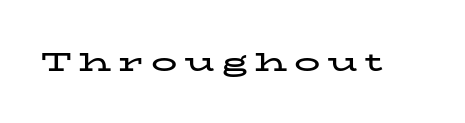
Every stem runs plumb, perpendicular to the baseline. Honestly, there is no underline to notice here at all. Heft: maximum for text — a bold. The face used here is rendered with a markedly widened letterfit.
